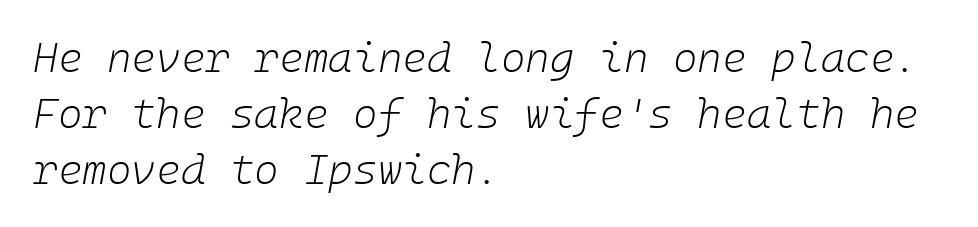
Q: Is the text bold? A: No.
Q: Is the text italic (slanted)? A: Yes, it leans right by about 10 degrees.
Q: Is the text underlined? A: No.
Q: How is the paragraph aligned? A: Left-aligned.
Q: Is the spacing between letters normal or unusually wide? A: Normal.
Q: Is the spacing between lines tight, normal or loose? A: Normal.
Q: Width (condensed, normal, or wide)? A: Normal.
Q: Stroke contrast? A: Low.
Q: x-height? A: Medium.
